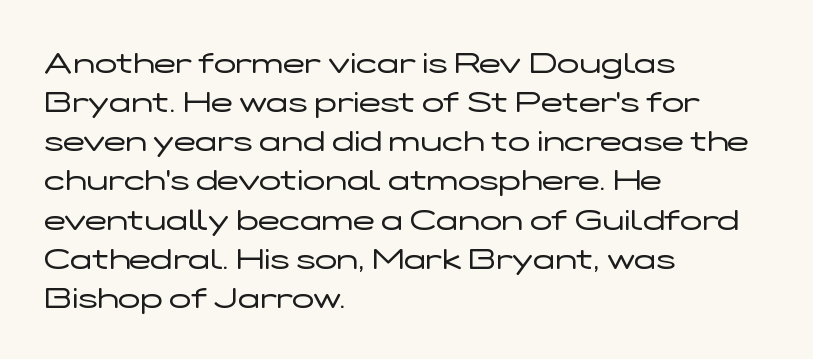
Q: Is the text bold? A: No.
Q: Is the text italic (slanted)? A: No, it is upright.
Q: Is the typeface a serif or a sans-serif typeface? A: Sans-serif.
Q: Is the text underlined? A: No.
Q: How is the paragraph aligned? A: Left-aligned.
Q: Is the spacing between letters normal or unusually wide? A: Normal.
Q: Is the spacing between lines tight, normal or loose? A: Normal.
Q: Width (condensed, normal, or wide)? A: Wide.
Q: Stroke contrast? A: Low.
Q: x-height? A: Medium.
Q: Monospaced? A: No.
